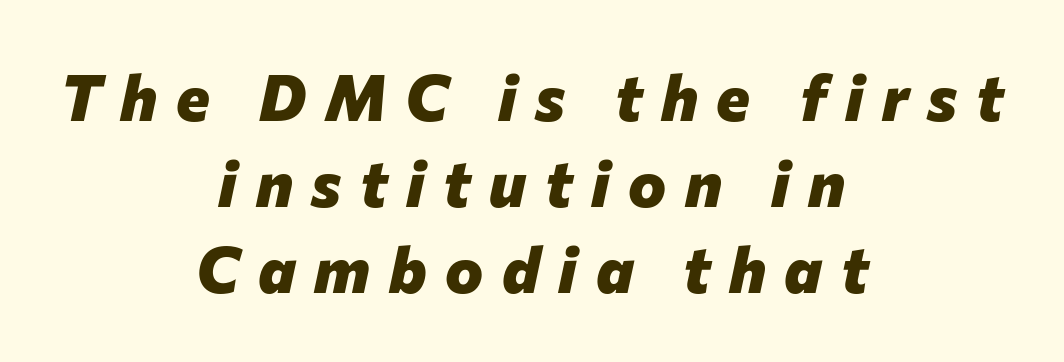
{"italic": "yes", "lean": "right", "slant_degrees": 12, "bold": "yes", "weight": "heavy", "width": "normal", "stroke_contrast": "low", "x_height": "medium", "monospaced": "no", "underline": "no", "align": "center", "line_spacing": "normal", "line_spacing_ratio": 1.34, "letter_spacing": "wide", "letter_spacing_em": 0.29, "glyph_px": 64}
